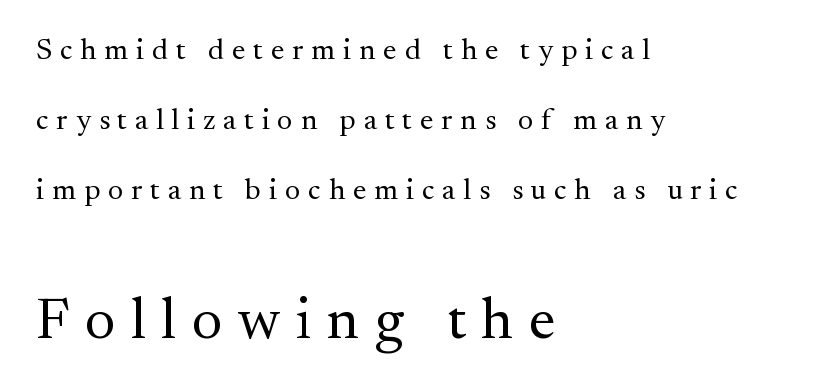
The specimen reads as upright at a glance. Looks like regular typesetting: each glyph gets only the width it needs. One-word summary of the alignment: left. Larger block? The one below; the one above is distinctly smaller.
